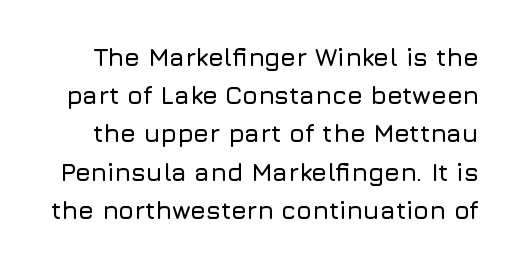
{"italic": "no", "underline": "no", "line_spacing": "normal", "line_spacing_ratio": 1.53, "letter_spacing": "normal", "letter_spacing_em": 0.0, "glyph_px": 25}
